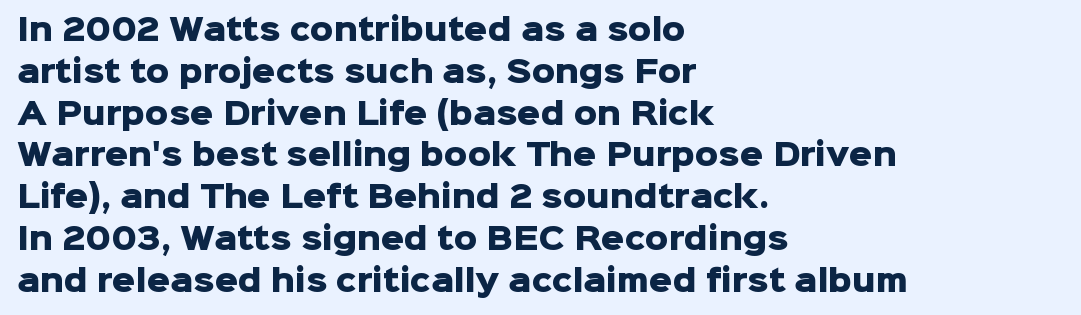
The image shows 29 px heavy sans-serif type, upright; set left-aligned, normal line spacing (1.44x), normal letter spacing, not underlined; low stroke contrast and a medium x-height.
